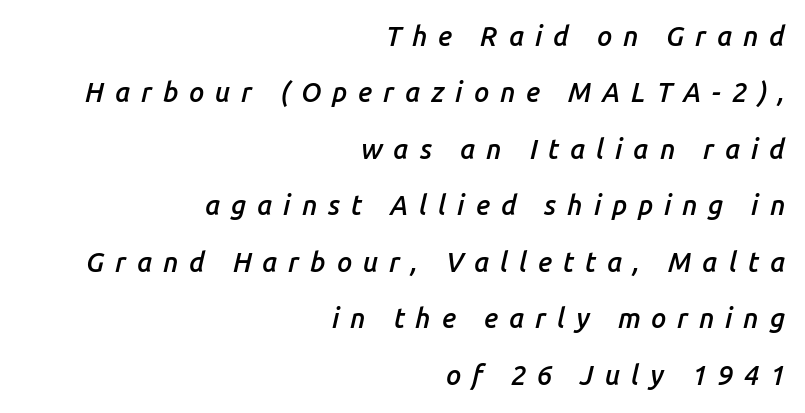
The image shows 27 px text type, italic (leaning right); set right-aligned, loose line spacing (2.09x), unusually wide letter spacing (+0.4 em), not underlined.
